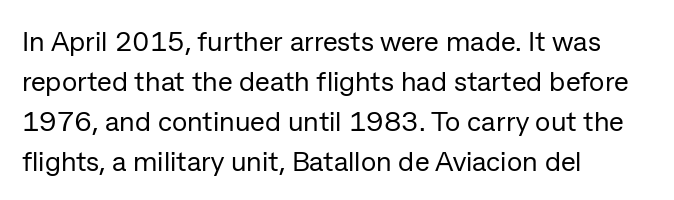
Q: Is the text bold? A: No.
Q: Is the text italic (slanted)? A: No, it is upright.
Q: Is the typeface a serif or a sans-serif typeface? A: Sans-serif.
Q: Is the text underlined? A: No.
Q: How is the paragraph aligned? A: Left-aligned.
Q: Is the spacing between letters normal or unusually wide? A: Normal.
Q: Is the spacing between lines tight, normal or loose? A: Normal.
Q: Width (condensed, normal, or wide)? A: Normal.
Q: Stroke contrast? A: Low.
Q: x-height? A: Medium.
Q: Monospaced? A: No.
